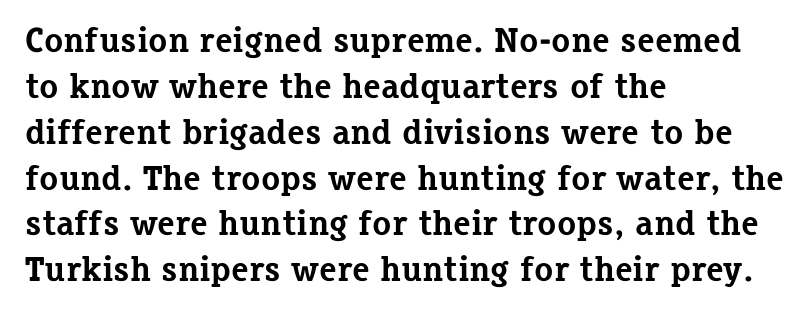
Q: Is the text bold? A: Yes.
Q: Is the text italic (slanted)? A: No, it is upright.
Q: Is the typeface a serif or a sans-serif typeface? A: Serif.
Q: Is the text underlined? A: No.
Q: How is the paragraph aligned? A: Left-aligned.
Q: Is the spacing between letters normal or unusually wide? A: Normal.
Q: Is the spacing between lines tight, normal or loose? A: Normal.
Q: Width (condensed, normal, or wide)? A: Normal.
Q: Stroke contrast? A: Low.
Q: x-height? A: Medium.
Q: Monospaced? A: No.
